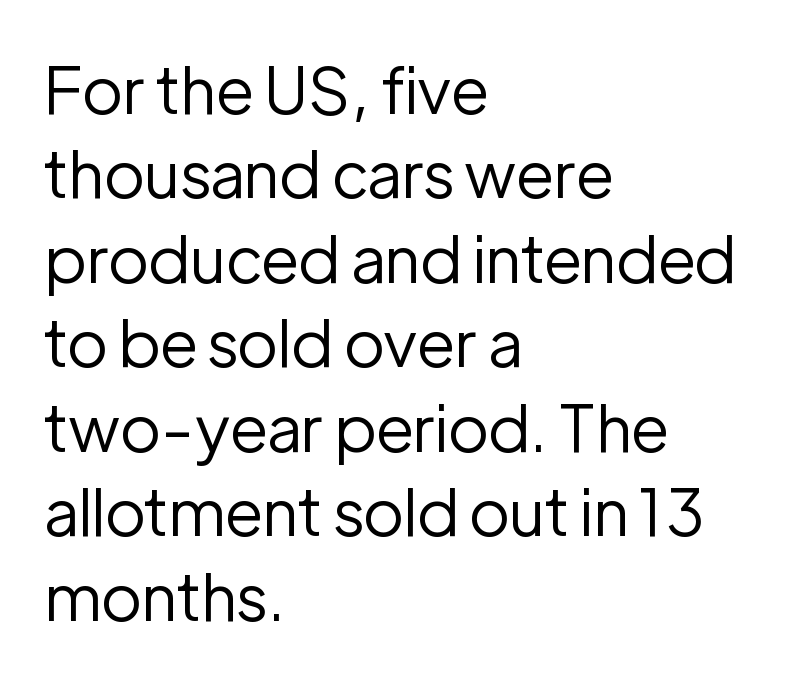
Q: Is the text bold? A: No.
Q: Is the text italic (slanted)? A: No, it is upright.
Q: Is the typeface a serif or a sans-serif typeface? A: Sans-serif.
Q: Is the text underlined? A: No.
Q: How is the paragraph aligned? A: Left-aligned.
Q: Is the spacing between letters normal or unusually wide? A: Normal.
Q: Is the spacing between lines tight, normal or loose? A: Normal.
Q: Width (condensed, normal, or wide)? A: Normal.
Q: Stroke contrast? A: Low.
Q: x-height? A: Medium.
Q: Monospaced? A: No.
